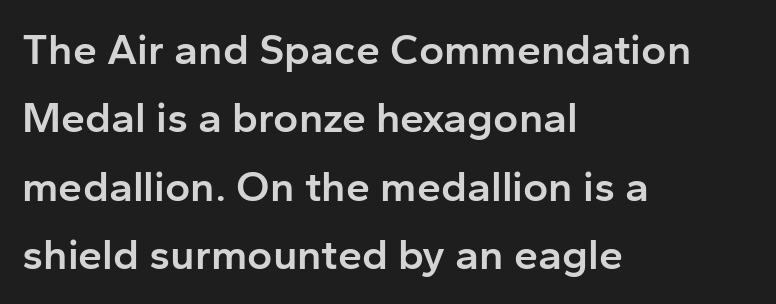
Whoever set this chose a conventional vertical rhythm. Stems and bowls a touch heavier than normal — semibold. The space beneath each line is pristine and unruled. Typographically, this falls in the sans-serif category. This is the regular roman posture of the typeface. How are the letters spaced? Ordinarily, with no added tracking.
